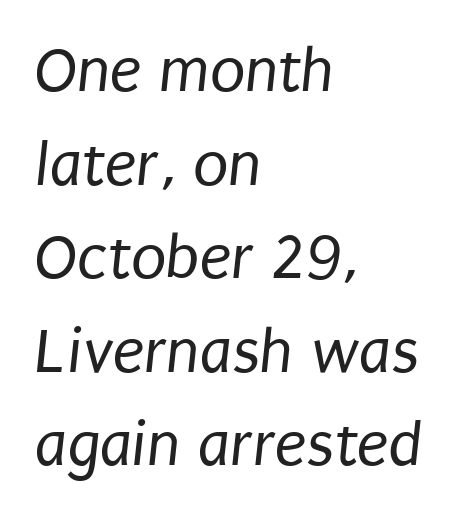
The image shows 65 px regular-weight, condensed sans-serif type; set left-aligned, normal line spacing (1.44x), normal letter spacing, not underlined; low stroke contrast and a large x-height.
